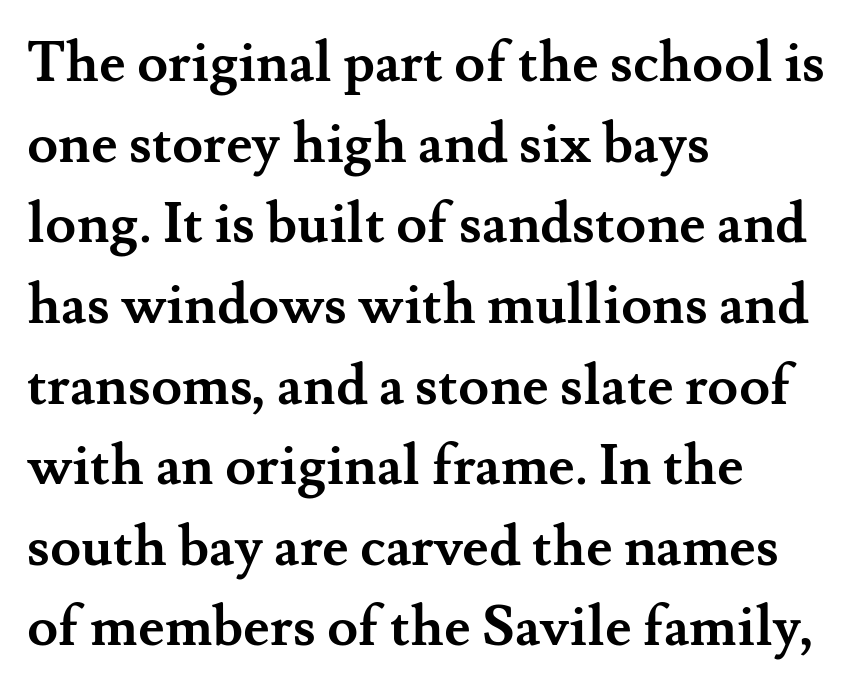
Q: Is the text bold? A: Yes.
Q: Is the text italic (slanted)? A: No, it is upright.
Q: Is the typeface a serif or a sans-serif typeface? A: Serif.
Q: Is the text underlined? A: No.
Q: How is the paragraph aligned? A: Left-aligned.
Q: Is the spacing between letters normal or unusually wide? A: Normal.
Q: Is the spacing between lines tight, normal or loose? A: Normal.
Q: Width (condensed, normal, or wide)? A: Normal.
Q: Stroke contrast? A: Medium.
Q: x-height? A: Small.
Q: Monospaced? A: No.
